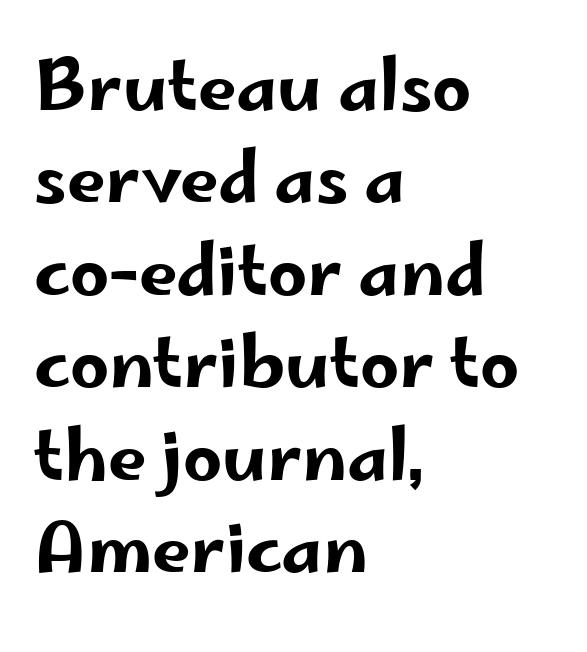
The image shows 69 px wide sans-serif type, upright; set left-aligned, normal line spacing (1.34x), normal letter spacing, not underlined; low stroke contrast and a small x-height.
